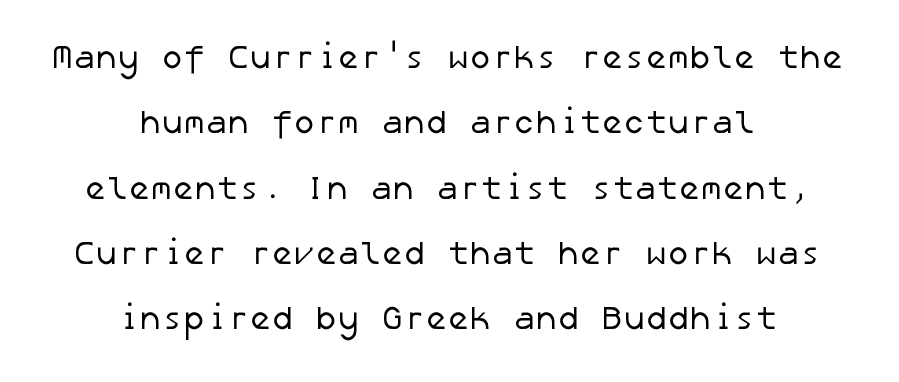
The image shows 33 px regular-weight sans-serif type; set centered, loose line spacing (1.98x), normal letter spacing, not underlined; low stroke contrast and a medium x-height.
